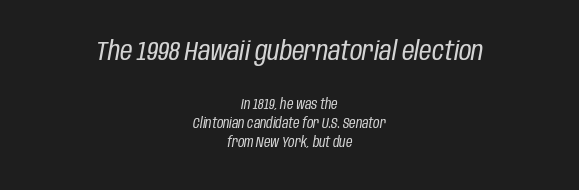
The image shows 27 px text type, italic (leaning right); set centered, normal line spacing (1.38x), normal letter spacing, not underlined; the first (top) block is 1.93x larger.
